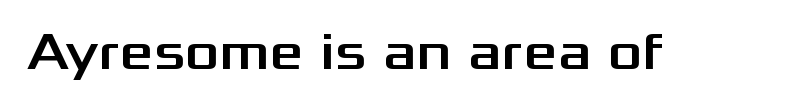
The image shows 53 px wide sans-serif type, upright; set normal letter spacing, not underlined; medium stroke contrast and a medium x-height.
